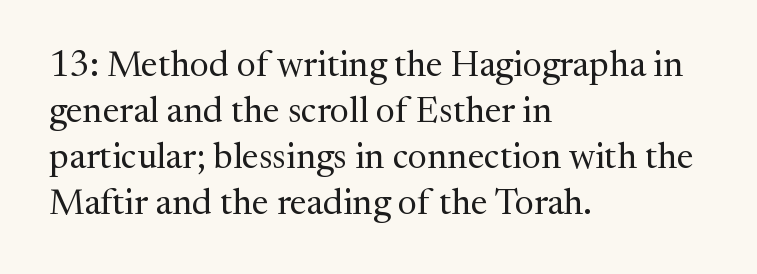
{"serif": "yes", "italic": "no", "bold": "no", "weight": "regular", "width": "normal", "stroke_contrast": "medium", "x_height": "medium", "monospaced": "no", "underline": "no", "align": "left", "line_spacing": "normal", "line_spacing_ratio": 1.28, "letter_spacing": "normal", "letter_spacing_em": 0.0, "glyph_px": 36}
